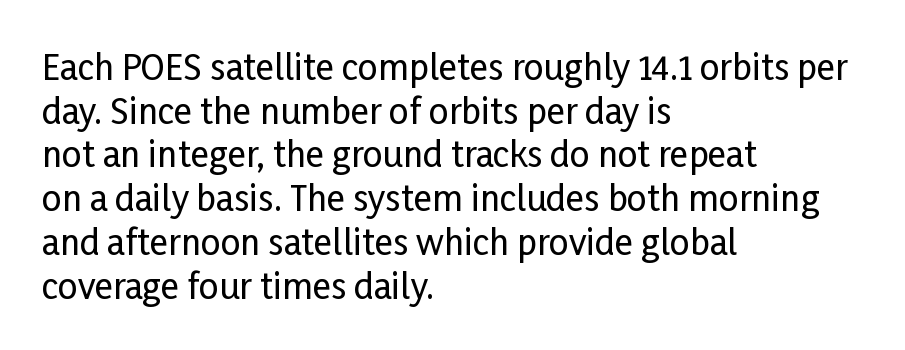
{"serif": "no", "italic": "no", "width": "condensed", "stroke_contrast": "low", "x_height": "medium", "monospaced": "no", "underline": "no", "align": "left", "line_spacing": "normal", "line_spacing_ratio": 1.25, "letter_spacing": "normal", "letter_spacing_em": 0.0, "glyph_px": 35}
